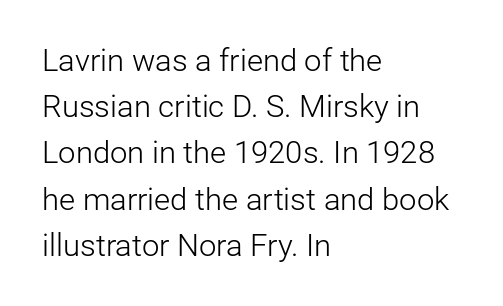
This rendering leaves character spacing at its baseline value. Serif or sans? Sans — the stroke terminals are bare. Line beginnings align vertically; line endings do not. If you drew a line through each stem, it would be perfectly vertical. Stem width sits at or under what a default text font uses.
